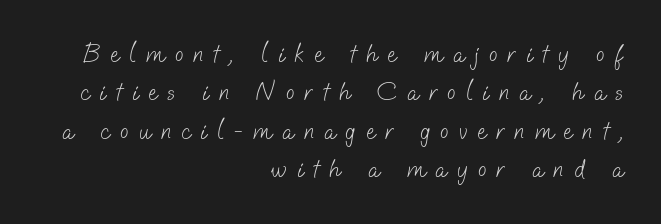
Q: Is the text bold? A: No.
Q: Is the text underlined? A: No.
Q: How is the paragraph aligned? A: Right-aligned.
Q: Is the spacing between letters normal or unusually wide? A: Unusually wide.
Q: Is the spacing between lines tight, normal or loose? A: Normal.
